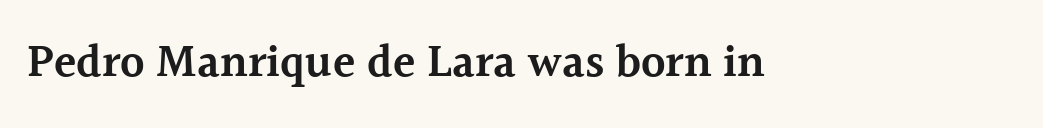
Old-style or modern, the face here clearly has serifs. Do the characters align in a grid? No, the font is proportional. Line beginnings align vertically; line endings do not. Typographic density is moderately raised because the face is semibold.
